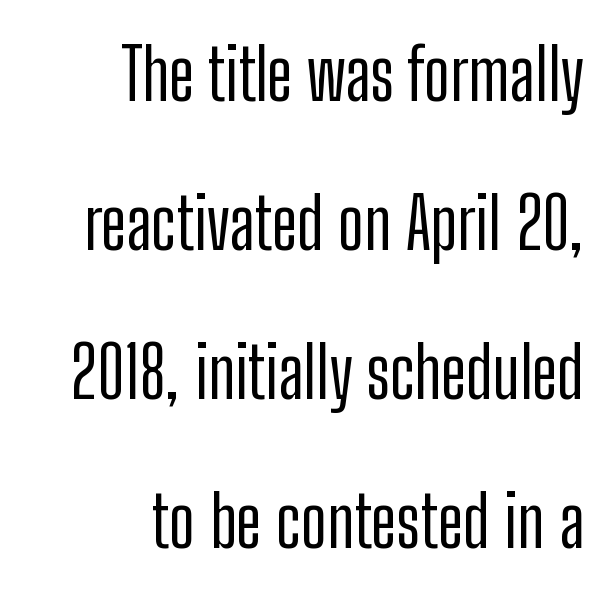
Q: Is the text italic (slanted)? A: No, it is upright.
Q: Is the typeface a serif or a sans-serif typeface? A: Sans-serif.
Q: Is the text underlined? A: No.
Q: How is the paragraph aligned? A: Right-aligned.
Q: Is the spacing between letters normal or unusually wide? A: Normal.
Q: Is the spacing between lines tight, normal or loose? A: Loose.
Q: Width (condensed, normal, or wide)? A: Condensed.
Q: Stroke contrast? A: Low.
Q: x-height? A: Medium.
Q: Monospaced? A: No.
